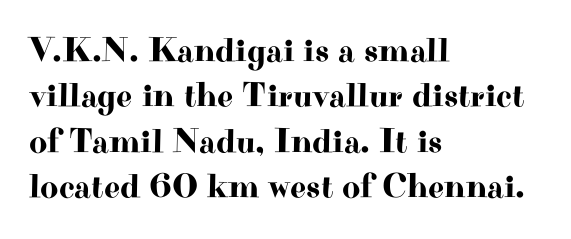
{"serif": "yes", "italic": "no", "width": "wide", "stroke_contrast": "high", "x_height": "small", "monospaced": "no", "underline": "no", "align": "left", "line_spacing": "normal", "line_spacing_ratio": 1.3, "letter_spacing": "normal", "letter_spacing_em": 0.0, "glyph_px": 35}
